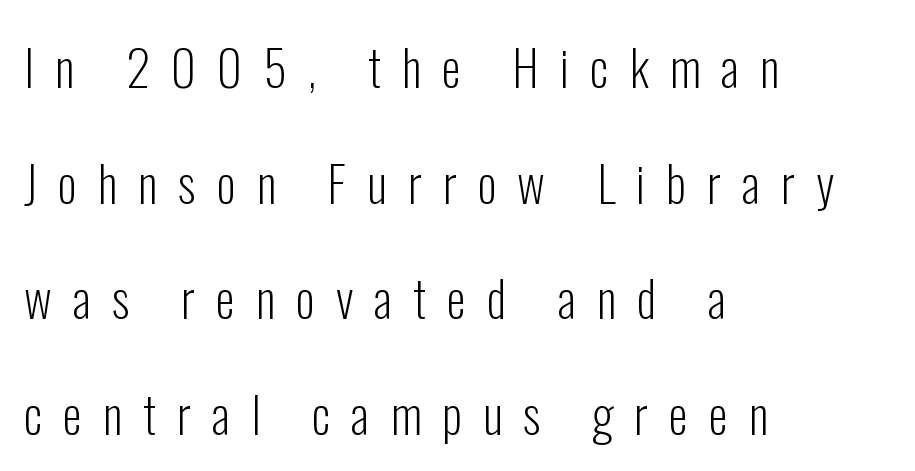
The image shows 49 px light, condensed sans-serif type, upright; set left-aligned, loose line spacing (2.36x), unusually wide letter spacing (+0.43 em), not underlined; low stroke contrast and a medium x-height.
